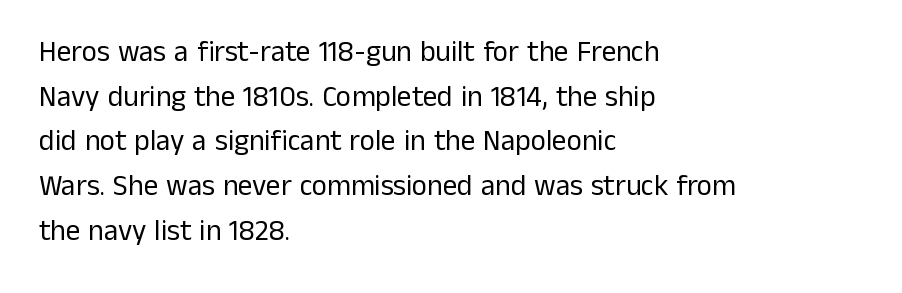
{"serif": "no", "italic": "no", "bold": "no", "weight": "regular", "width": "normal", "stroke_contrast": "low", "x_height": "medium", "monospaced": "no", "underline": "no", "align": "left", "line_spacing": "normal", "line_spacing_ratio": 1.54, "letter_spacing": "normal", "letter_spacing_em": 0.0, "glyph_px": 29}
